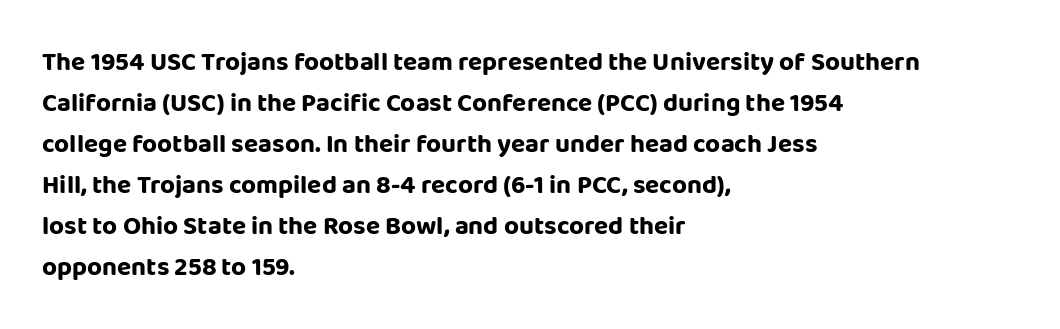
Q: Is the text bold? A: Yes.
Q: Is the text italic (slanted)? A: No, it is upright.
Q: Is the text underlined? A: No.
Q: How is the paragraph aligned? A: Left-aligned.
Q: Is the spacing between letters normal or unusually wide? A: Normal.
Q: Is the spacing between lines tight, normal or loose? A: Normal.
